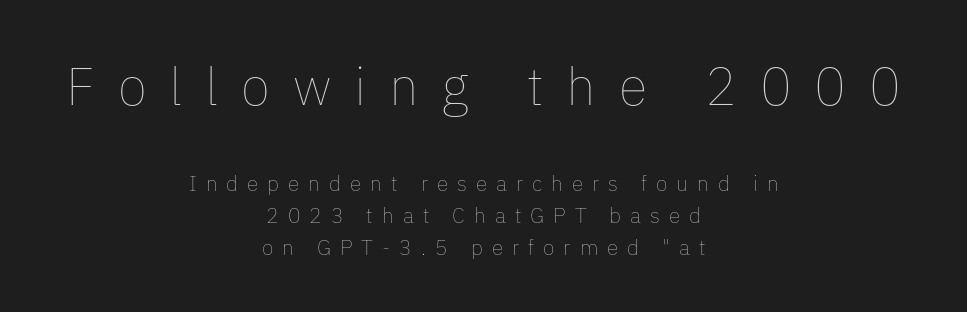
{"italic": "no", "bold": "no", "weight": "thin", "width": "normal", "stroke_contrast": "low", "x_height": "medium", "monospaced": "no", "underline": "no", "align": "center", "line_spacing": "normal", "line_spacing_ratio": 1.51, "letter_spacing": "wide", "letter_spacing_em": 0.43, "larger_block": "first", "size_ratio": 2.52, "glyph_px": 53}
